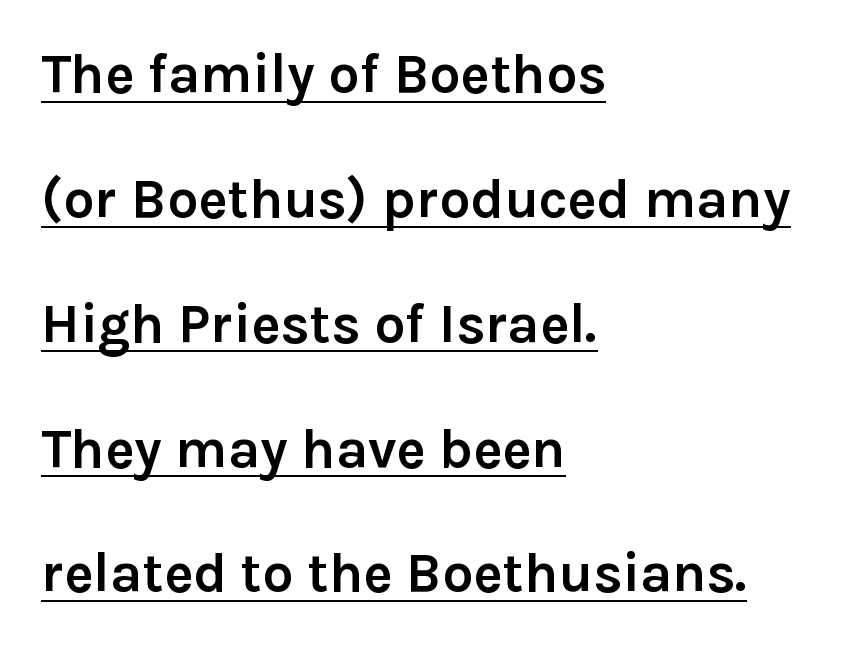
The image shows 55 px semibold sans-serif type, upright; set left-aligned, loose line spacing (2.27x), normal letter spacing, underlined; low stroke contrast and a medium x-height.
